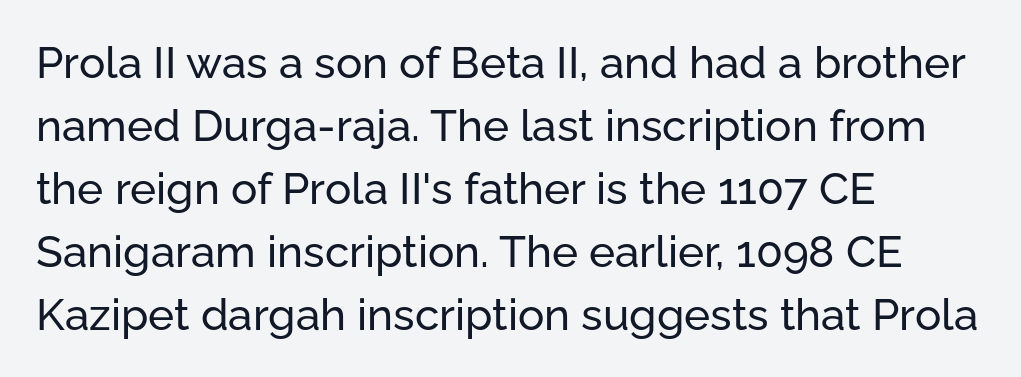
Q: Is the text italic (slanted)? A: No, it is upright.
Q: Is the typeface a serif or a sans-serif typeface? A: Sans-serif.
Q: Is the text underlined? A: No.
Q: How is the paragraph aligned? A: Left-aligned.
Q: Is the spacing between letters normal or unusually wide? A: Normal.
Q: Is the spacing between lines tight, normal or loose? A: Normal.
Q: Width (condensed, normal, or wide)? A: Normal.
Q: Stroke contrast? A: Low.
Q: x-height? A: Medium.
Q: Monospaced? A: No.
